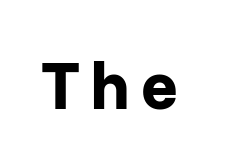
Q: Is the text bold? A: Yes.
Q: Is the text italic (slanted)? A: No, it is upright.
Q: Is the typeface a serif or a sans-serif typeface? A: Sans-serif.
Q: Is the text underlined? A: No.
Q: Width (condensed, normal, or wide)? A: Normal.
Q: Stroke contrast? A: Low.
Q: x-height? A: Medium.
Q: Monospaced? A: No.
